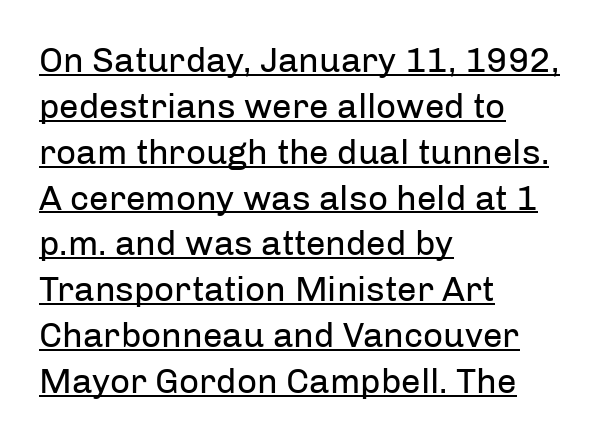
Notice how descenders clear the ascenders below comfortably — that's standard leading. Nope, no serifs anywhere on these letters. Stroke thickness stays within the range of a standard reading face or lighter. The specimen reads as upright at a glance. Characters follow at the spacing the type designer built in. The typesetter chose a ragged-right arrangement here.
